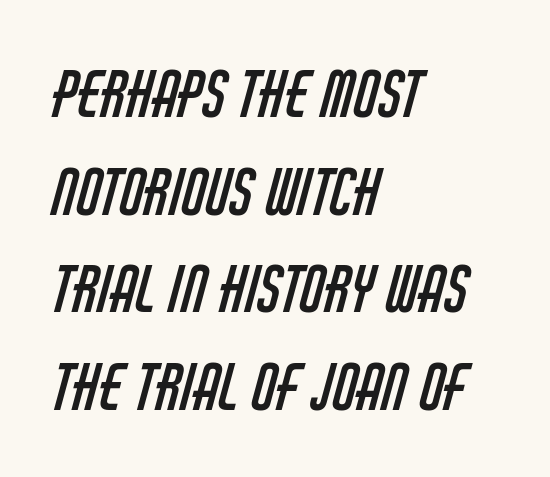
{"serif": "no", "bold": "no", "weight": "regular", "width": "condensed", "stroke_contrast": "low", "x_height": "large", "monospaced": "no", "underline": "no", "align": "left", "line_spacing": "normal", "line_spacing_ratio": 1.55, "letter_spacing": "normal", "letter_spacing_em": 0.0, "glyph_px": 63}
